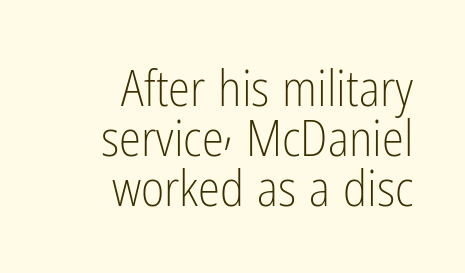
The image shows 50 px light, condensed sans-serif type, upright; set right-aligned, tight line spacing (1.0x), normal letter spacing, not underlined; low stroke contrast and a medium x-height.
